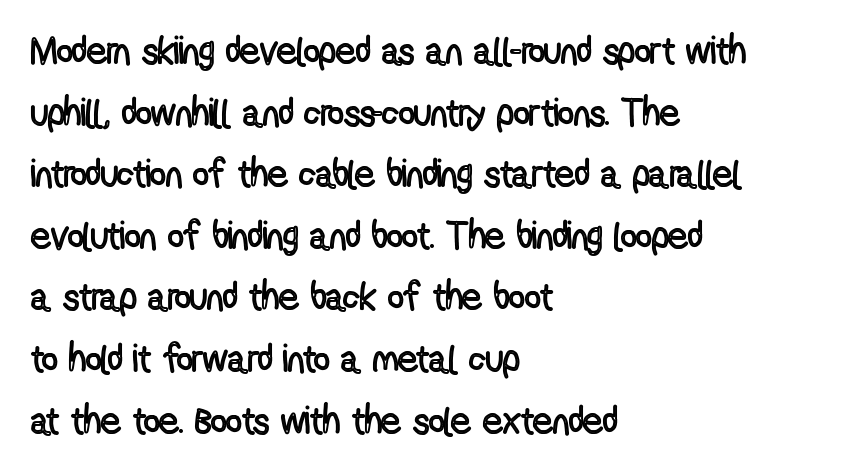
The image shows 39 px condensed type, upright; set left-aligned, normal line spacing (1.58x), normal letter spacing, not underlined; a medium x-height.
